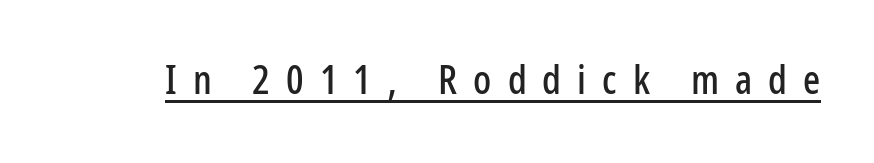
The image shows 40 px condensed sans-serif type, upright; set unusually wide letter spacing (+0.4 em), underlined; low stroke contrast and a medium x-height.
